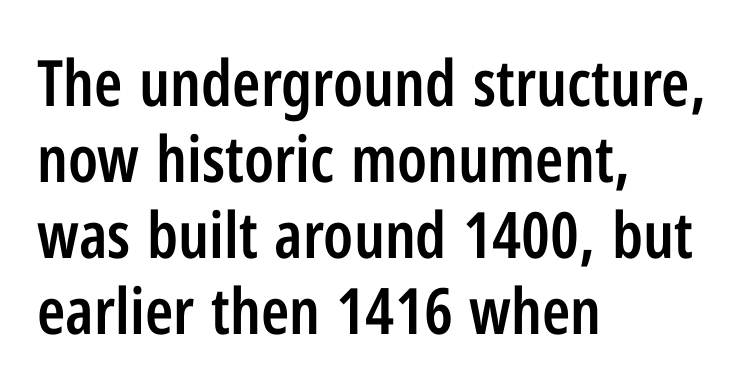
{"serif": "no", "italic": "no", "bold": "semi", "weight": "semibold", "width": "condensed", "stroke_contrast": "low", "x_height": "medium", "monospaced": "no", "underline": "no", "align": "left", "line_spacing_ratio": 1.19, "letter_spacing": "normal", "letter_spacing_em": 0.0, "glyph_px": 64}
